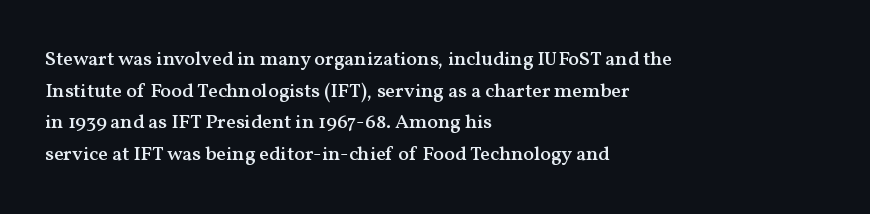
Q: Is the text bold? A: Semi-bold.
Q: Is the text italic (slanted)? A: No, it is upright.
Q: Is the text underlined? A: No.
Q: How is the paragraph aligned? A: Left-aligned.
Q: Is the spacing between letters normal or unusually wide? A: Normal.
Q: Is the spacing between lines tight, normal or loose? A: Normal.
